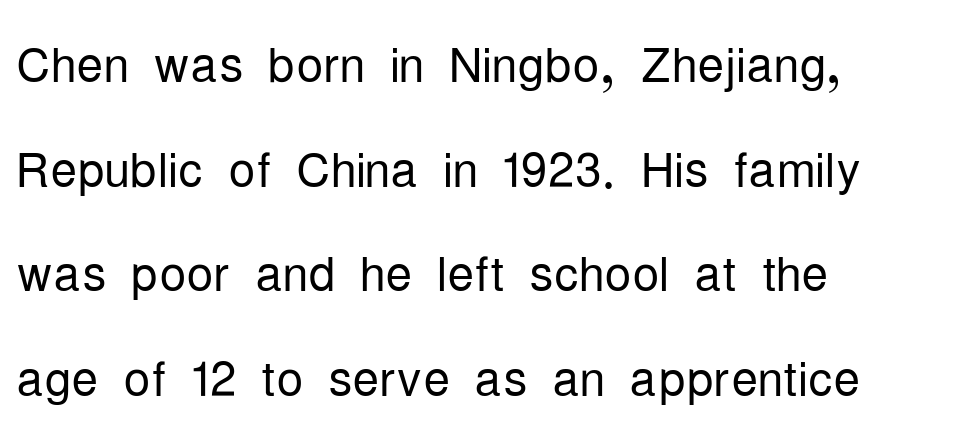
Q: Is the text bold? A: No.
Q: Is the text italic (slanted)? A: No, it is upright.
Q: Is the typeface a serif or a sans-serif typeface? A: Sans-serif.
Q: Is the text underlined? A: No.
Q: How is the paragraph aligned? A: Left-aligned.
Q: Is the spacing between letters normal or unusually wide? A: Normal.
Q: Is the spacing between lines tight, normal or loose? A: Normal.
Q: Width (condensed, normal, or wide)? A: Condensed.
Q: Stroke contrast? A: Low.
Q: x-height? A: Medium.
Q: Monospaced? A: No.
